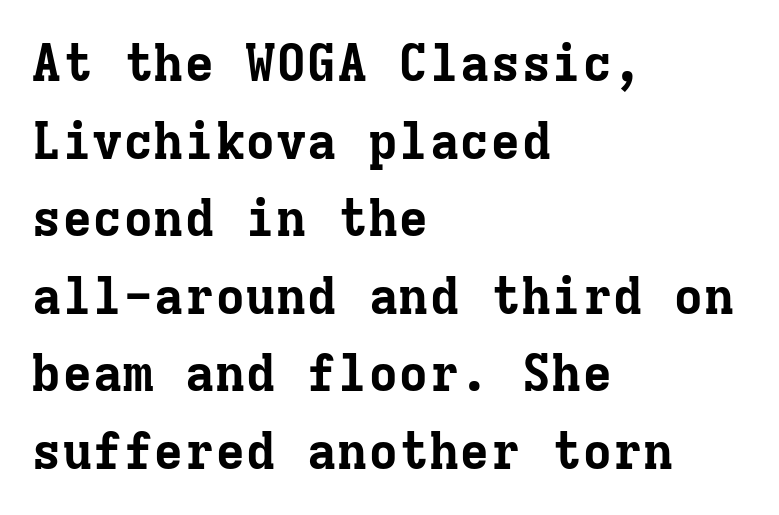
The image shows 51 px bold serif type, upright, monospaced; set left-aligned, normal line spacing (1.52x), normal letter spacing, not underlined; low stroke contrast and a medium x-height.
